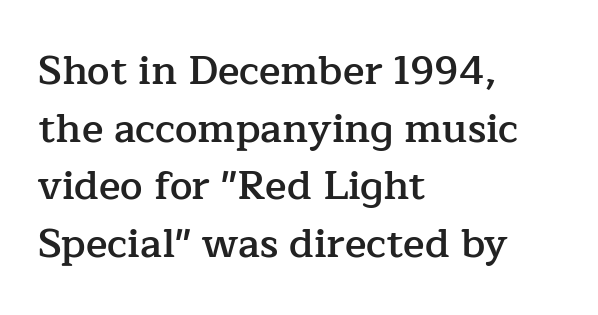
The image shows 40 px semibold serif type, upright; set left-aligned, normal line spacing (1.44x), normal letter spacing, not underlined; low stroke contrast and a medium x-height.
